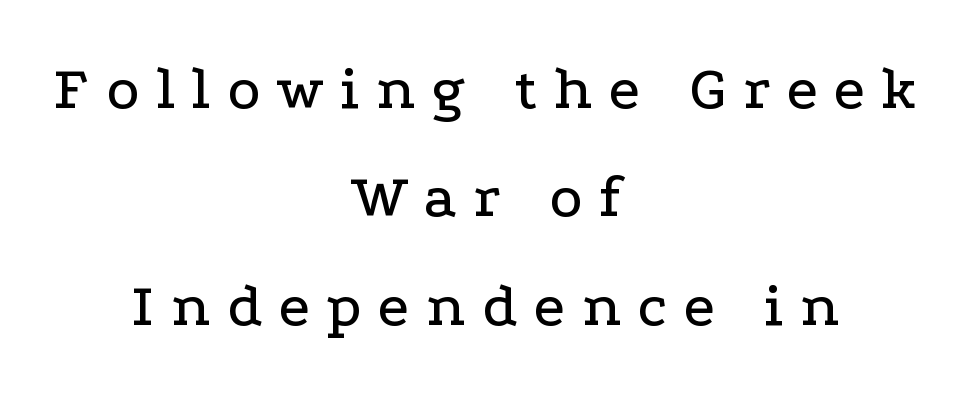
Italic? Not at all — the glyphs are vertical. This sample uses a serif face. The paragraph shown floats in the horizontal middle. Character widths vary here, with narrow letters taking less room than wide ones. Underlining? Definitely not there.
